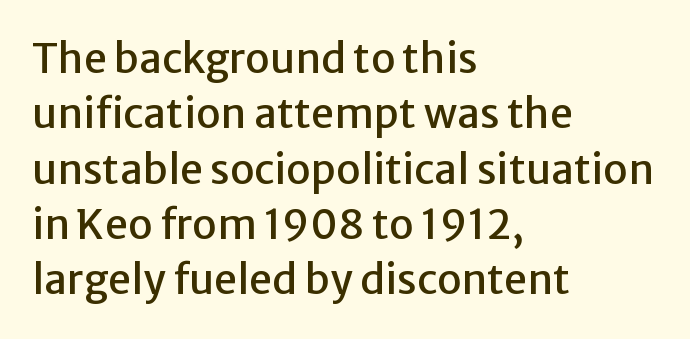
{"serif": "no", "italic": "no", "width": "normal", "stroke_contrast": "low", "x_height": "medium", "monospaced": "no", "underline": "no", "align": "left", "line_spacing": "normal", "line_spacing_ratio": 1.35, "letter_spacing": "normal", "letter_spacing_em": 0.0, "glyph_px": 41}
